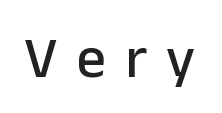
The image shows 58 px sans-serif type, upright; set unusually wide letter spacing (+0.33 em), not underlined; low stroke contrast and a medium x-height.
